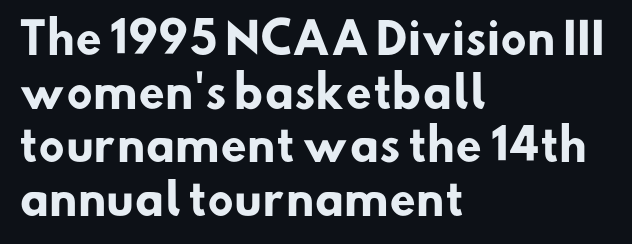
Think of a printed novel: that variable character pitch is what you see here. Stroke terminals: plain, sans-serif. The foot of each line stays bare and open. Characters follow at the spacing the type designer built in.
